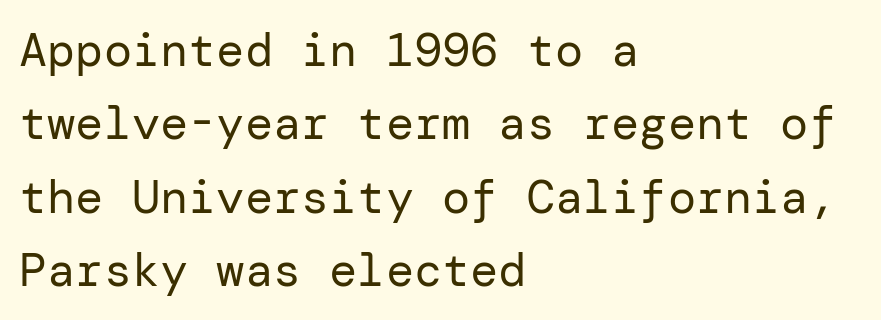
Q: Is the text bold? A: No.
Q: Is the text italic (slanted)? A: No, it is upright.
Q: Is the typeface a serif or a sans-serif typeface? A: Sans-serif.
Q: Is the text underlined? A: No.
Q: How is the paragraph aligned? A: Left-aligned.
Q: Is the spacing between letters normal or unusually wide? A: Normal.
Q: Is the spacing between lines tight, normal or loose? A: Normal.
Q: Width (condensed, normal, or wide)? A: Normal.
Q: Stroke contrast? A: Low.
Q: x-height? A: Medium.
